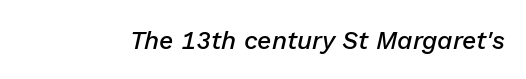
{"italic": "yes", "lean": "right", "slant_degrees": 13, "bold": "semi", "underline": "no", "letter_spacing": "normal", "letter_spacing_em": 0.0, "glyph_px": 25}
